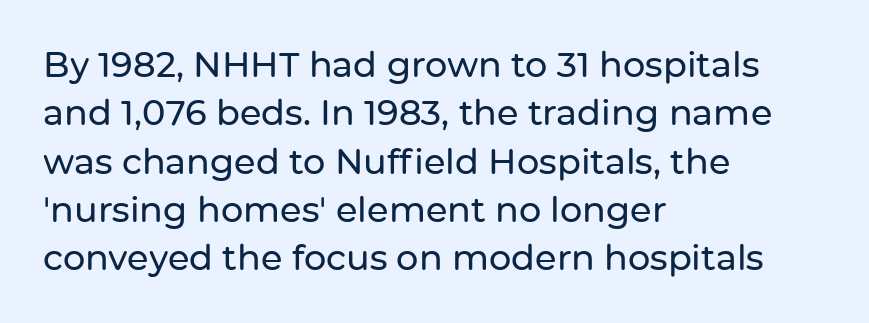
In terms of leading, this rendering sits right in the middle. Posture: vertical. Tracking value appears to be zero — textbook default spacing. Typeset ragged right — the left edge is the straight one. Underline: absent.
